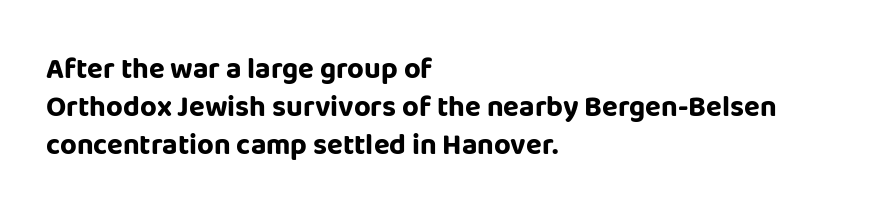
The image shows 29 px bold sans-serif type, upright; set left-aligned, normal line spacing (1.31x), normal letter spacing, not underlined; low stroke contrast and a large x-height.
